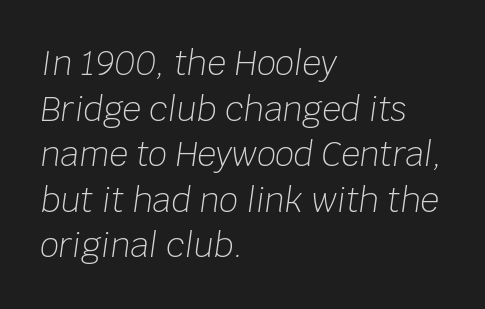
A typesetter would call this proportional, since set widths differ per character. Slant detected: the letters are inclined. The strip under each line holds only bare page. The rows are spaced the way most documents space them. This sample uses plain, unmodified letter spacing. The face looks like a standard text weight, possibly lighter.
